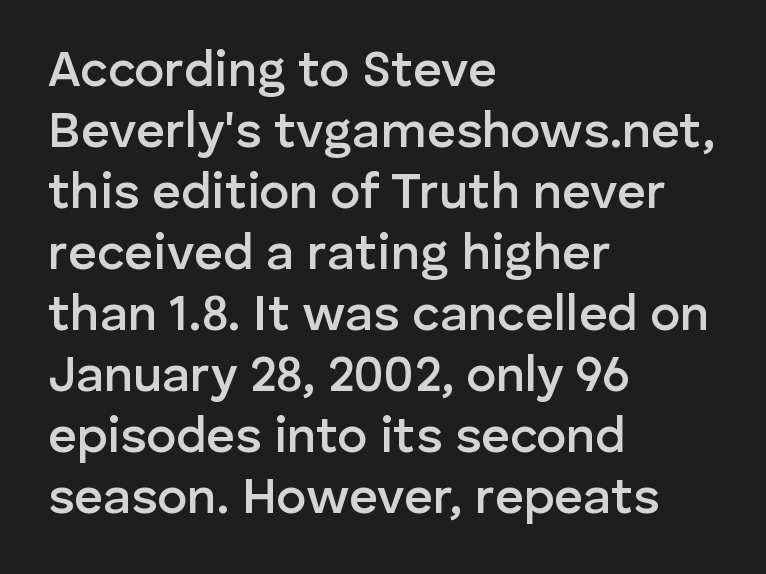
{"serif": "no", "italic": "no", "bold": "semi", "weight": "semibold", "width": "normal", "stroke_contrast": "low", "x_height": "medium", "monospaced": "no", "underline": "no", "align": "left", "line_spacing_ratio": 1.22, "letter_spacing": "normal", "letter_spacing_em": 0.0, "glyph_px": 50}
